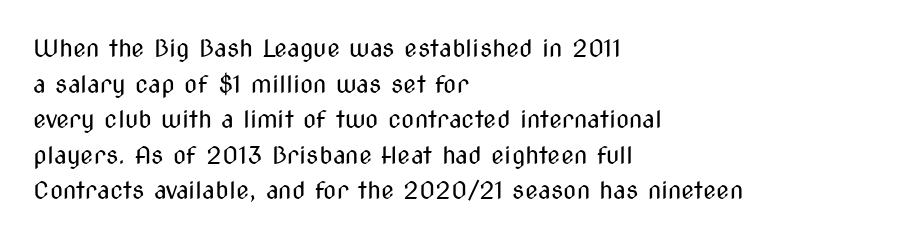
{"italic": "no", "bold": "no", "underline": "no", "align": "left", "line_spacing": "normal", "line_spacing_ratio": 1.48, "letter_spacing": "normal", "letter_spacing_em": 0.0, "glyph_px": 24}
